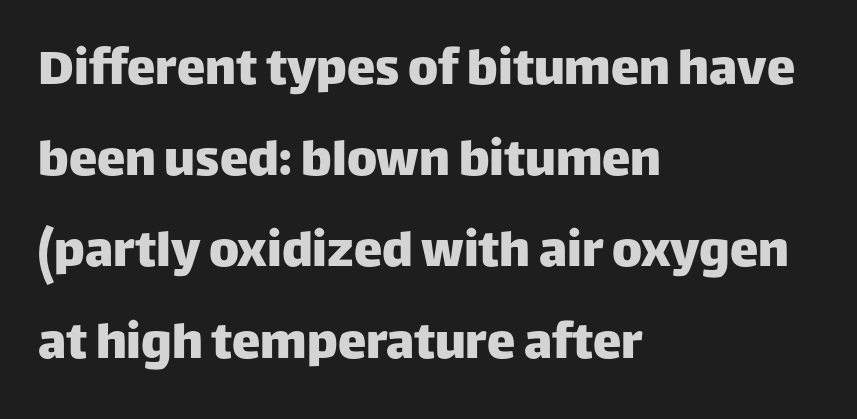
The zone under the glyphs is completely vacant. Inter-character spacing is left at the font's built-in metrics. Regarding serifs, this sample does without them. The letters advance in unequal steps, a hallmark of proportional type. Posture: upright roman. This rendering uses left alignment, leaving the right contour irregular.
